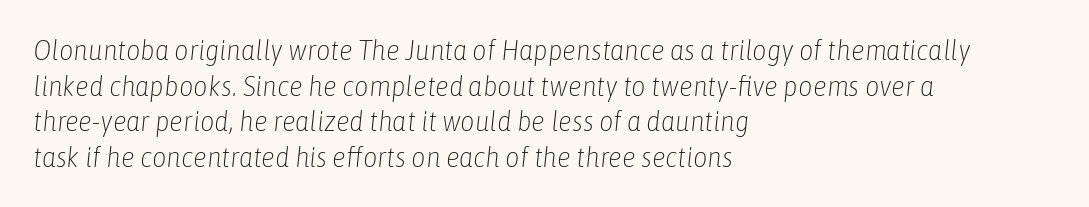
Q: Is the text bold? A: No.
Q: Is the text italic (slanted)? A: Yes, it leans right by about 6 degrees.
Q: Is the text underlined? A: No.
Q: How is the paragraph aligned? A: Left-aligned.
Q: Is the spacing between letters normal or unusually wide? A: Normal.
Q: Is the spacing between lines tight, normal or loose? A: Normal.
Q: Width (condensed, normal, or wide)? A: Condensed.
Q: Stroke contrast? A: Low.
Q: x-height? A: Medium.
Q: Monospaced? A: No.
